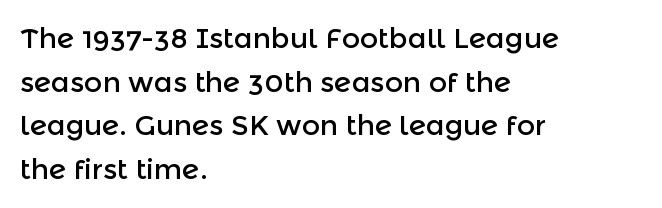
{"serif": "no", "italic": "no", "width": "normal", "x_height": "medium", "monospaced": "no", "underline": "no", "align": "left", "line_spacing": "normal", "line_spacing_ratio": 1.56, "letter_spacing": "normal", "letter_spacing_em": 0.0, "glyph_px": 28}
